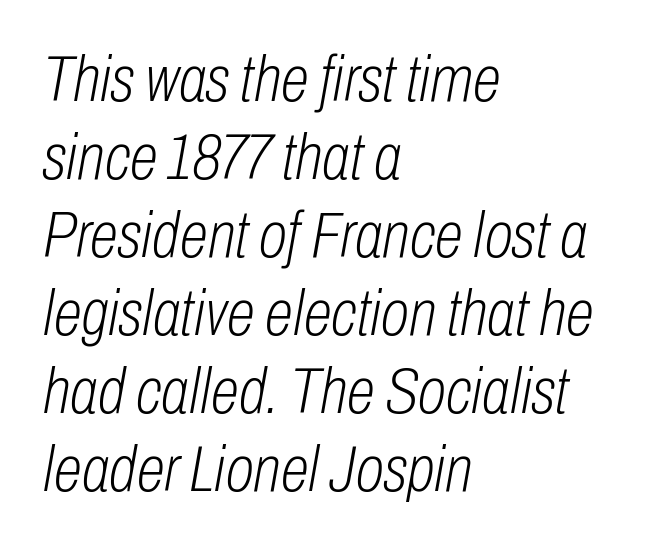
The image shows 65 px light, condensed type, italic (leaning right); set left-aligned, line spacing 1.2x, normal letter spacing, not underlined; low stroke contrast and a medium x-height.
